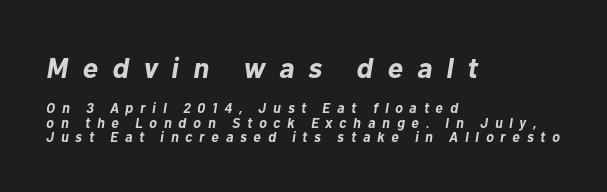
Q: Is the text bold? A: Yes.
Q: Is the text italic (slanted)? A: Yes, it leans right by about 10 degrees.
Q: Is the text underlined? A: No.
Q: How is the paragraph aligned? A: Left-aligned.
Q: Is the spacing between letters normal or unusually wide? A: Unusually wide.
Q: Is the spacing between lines tight, normal or loose? A: Tight.
Q: Which block of text is set in a larger size, the first (top) or the second (bottom)? A: The first (top) one.
Q: Width (condensed, normal, or wide)? A: Normal.
Q: Stroke contrast? A: Low.
Q: x-height? A: Medium.
Q: Monospaced? A: No.
